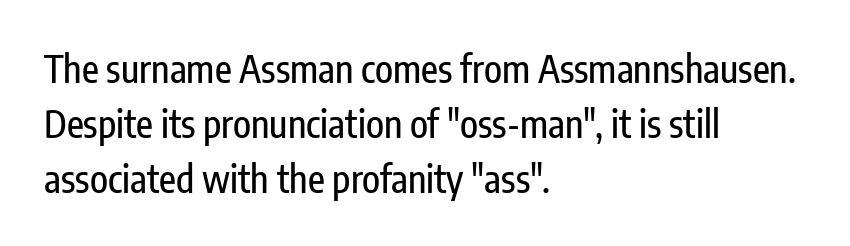
Q: Is the text italic (slanted)? A: No, it is upright.
Q: Is the typeface a serif or a sans-serif typeface? A: Sans-serif.
Q: Is the text underlined? A: No.
Q: How is the paragraph aligned? A: Left-aligned.
Q: Is the spacing between letters normal or unusually wide? A: Normal.
Q: Is the spacing between lines tight, normal or loose? A: Normal.
Q: Width (condensed, normal, or wide)? A: Condensed.
Q: Stroke contrast? A: Low.
Q: x-height? A: Medium.
Q: Monospaced? A: No.
